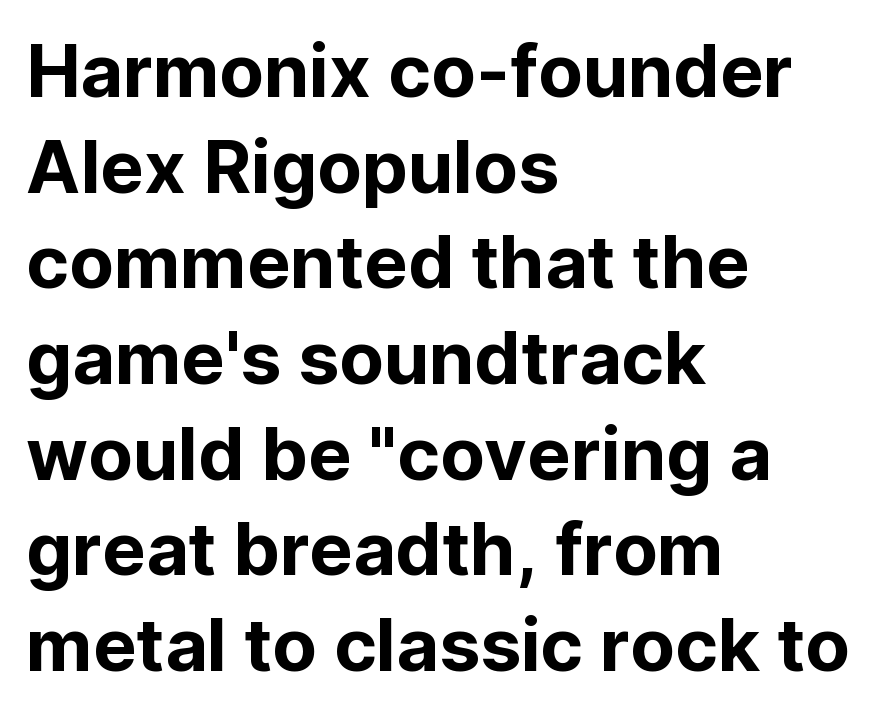
{"serif": "no", "italic": "no", "width": "normal", "stroke_contrast": "low", "x_height": "medium", "monospaced": "no", "underline": "no", "align": "left", "line_spacing": "normal", "line_spacing_ratio": 1.31, "letter_spacing": "normal", "letter_spacing_em": 0.0, "glyph_px": 73}
